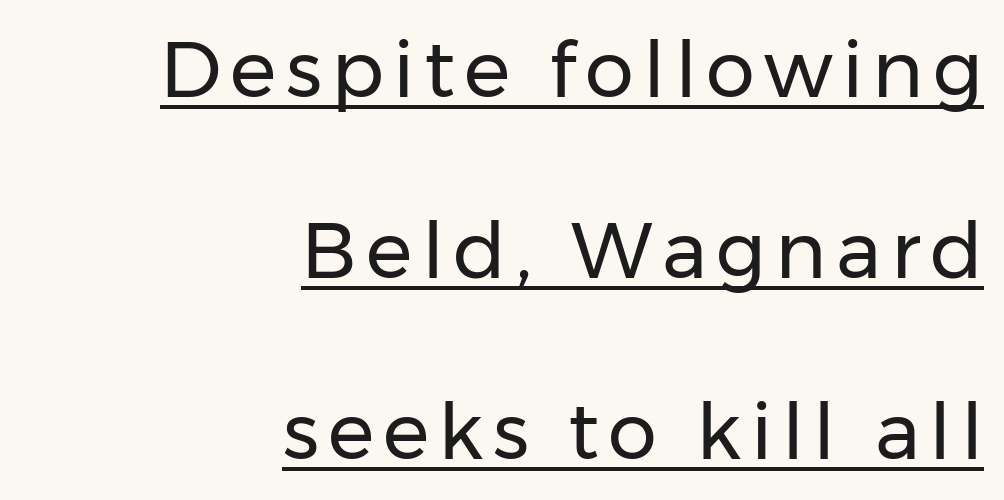
Q: Is the text bold? A: No.
Q: Is the text italic (slanted)? A: No, it is upright.
Q: Is the typeface a serif or a sans-serif typeface? A: Sans-serif.
Q: Is the text underlined? A: Yes.
Q: How is the paragraph aligned? A: Right-aligned.
Q: Is the spacing between lines tight, normal or loose? A: Loose.
Q: Width (condensed, normal, or wide)? A: Normal.
Q: Stroke contrast? A: Low.
Q: x-height? A: Medium.
Q: Monospaced? A: No.
